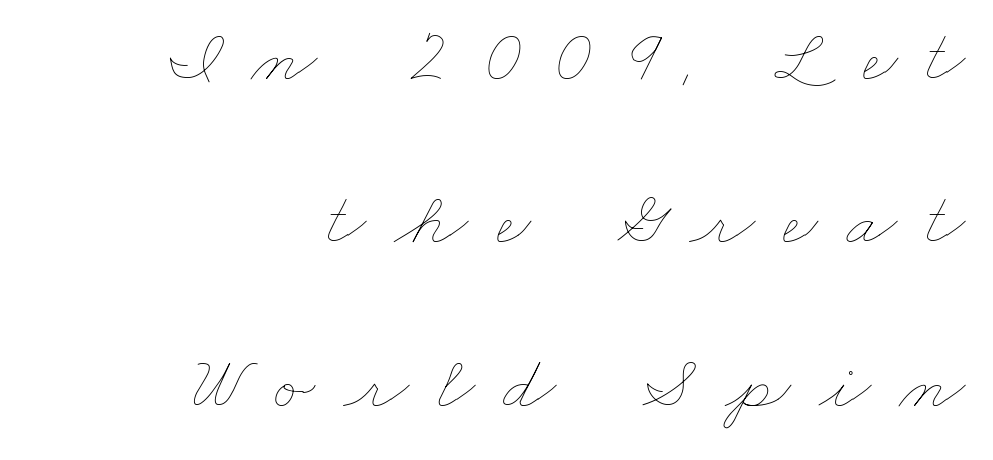
Q: Is the text bold? A: No.
Q: Is the text underlined? A: No.
Q: How is the paragraph aligned? A: Right-aligned.
Q: Is the spacing between letters normal or unusually wide? A: Unusually wide.
Q: Is the spacing between lines tight, normal or loose? A: Loose.
Q: Width (condensed, normal, or wide)? A: Wide.
Q: Stroke contrast? A: Low.
Q: x-height? A: Small.
Q: Monospaced? A: No.
